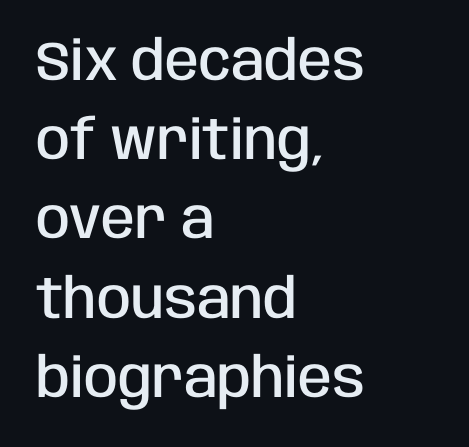
The paragraph shown leans on its left margin. In terms of leading, this rendering sits right in the middle. Does the weight exceed regular? Yes, but only to semibold. The rendering uses natural spacing where letterforms have individual widths. Vertical strokes here are truly vertical.
